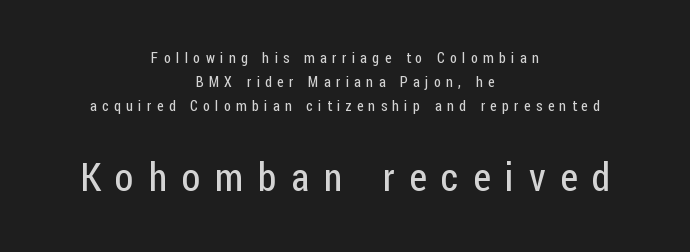
Where is the straight margin? There isn't one; the lines are centered. Between one letter and the next there's a generous, obvious gap. Descenders hang freely into open space. Tall strokes in this sample are plumb rather than angled. These lines are composed in type without serifs.
